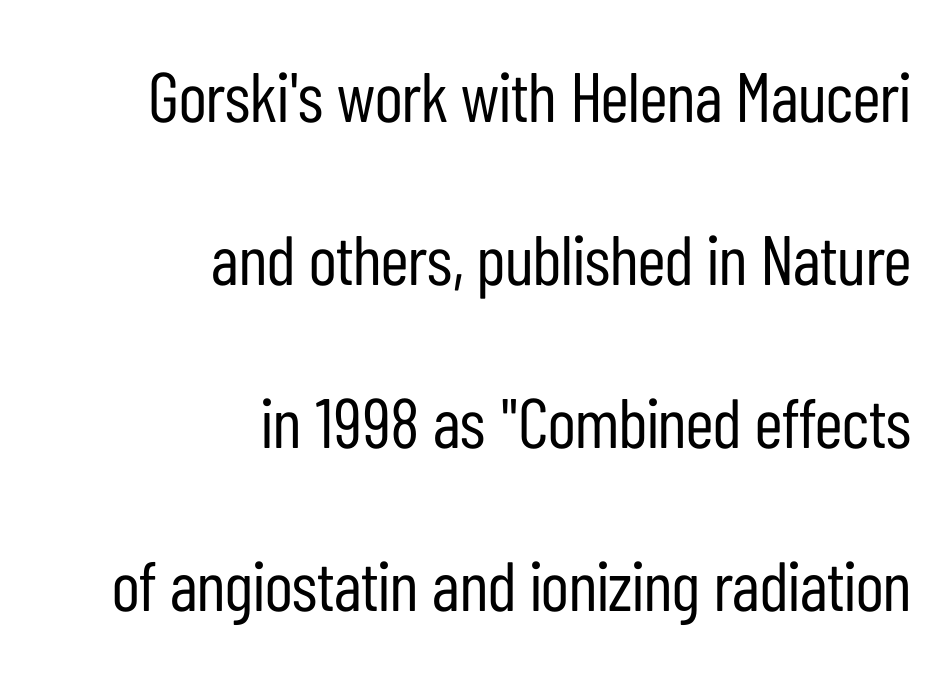
The specimen omits any rule beneath the text block's lines. What stands out about the letter spacing? Nothing — it is the standard amount. Do the characters align in a grid? No, the font is proportional. Posture: straight, roman, zero tilt.
